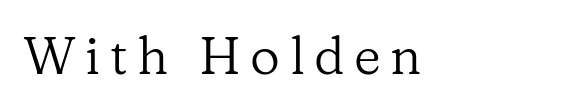
A serif font was chosen for this passage. Quick note: not italic, upright. The characters are drawn with everyday or finer stroke widths. A bare baseline throughout the passage. Here the designer chose a conventional face with non-uniform glyph widths.
